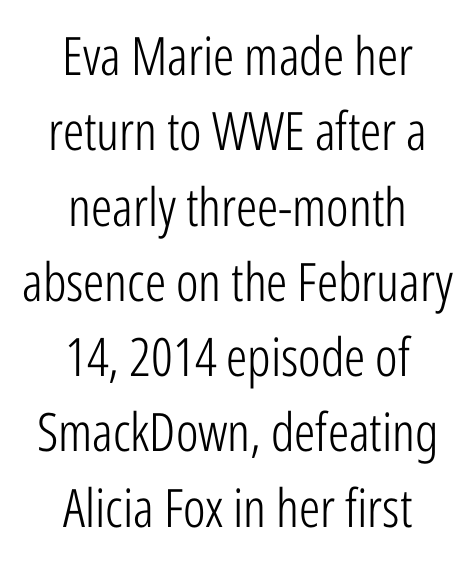
The image shows 53 px light, condensed sans-serif type, upright; set centered, normal line spacing (1.42x), normal letter spacing, not underlined; low stroke contrast and a medium x-height.
